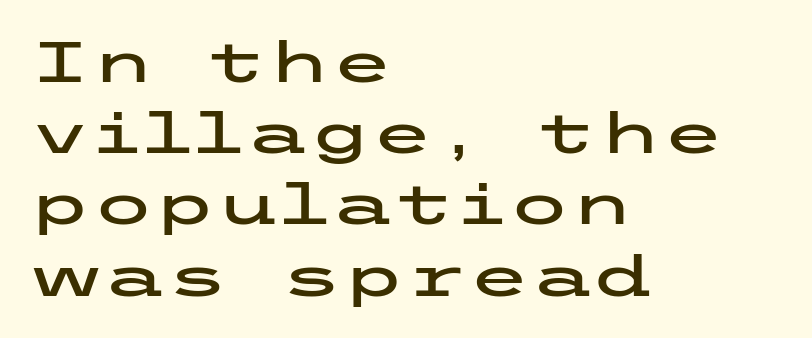
The image shows 57 px wide sans-serif type, upright; set left-aligned, normal line spacing (1.25x), normal letter spacing, not underlined; low stroke contrast and a medium x-height.
